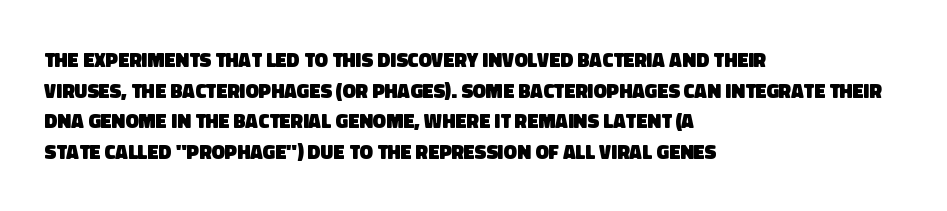
{"bold": "yes", "underline": "no", "align": "left", "line_spacing": "normal", "line_spacing_ratio": 1.53, "letter_spacing": "normal", "letter_spacing_em": 0.0, "glyph_px": 20}
